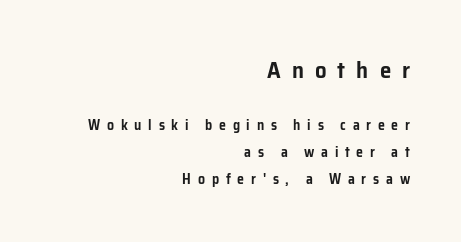
The rag falls on the left side of this text block. Underlining? Definitely not there. The more generous point size was reserved for the upper chunk. The vertical gap from one line to the next is large. Does the lettering tilt? It doesn't — this is upright. The gaps between neighbouring characters are conspicuously large.
